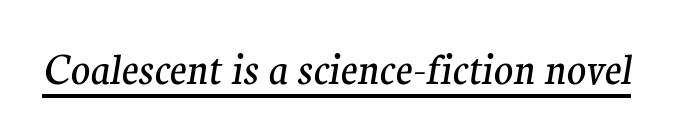
The image shows 40 px regular-weight serif type, italic (leaning right); set normal letter spacing, underlined; medium stroke contrast and a medium x-height.
